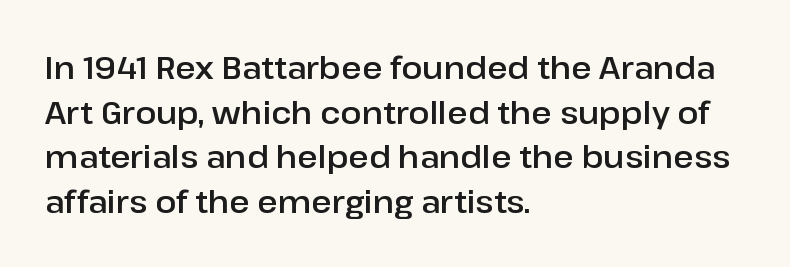
The image shows 31 px sans-serif type, upright; set left-aligned, normal line spacing (1.44x), normal letter spacing, not underlined; low stroke contrast and a medium x-height.
